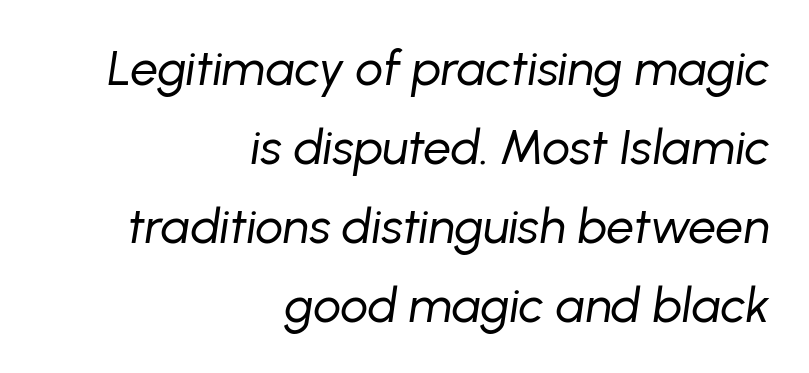
The image shows 49 px regular-weight type, italic (leaning right); set right-aligned, normal line spacing (1.61x), normal letter spacing, not underlined; low stroke contrast and a medium x-height.
